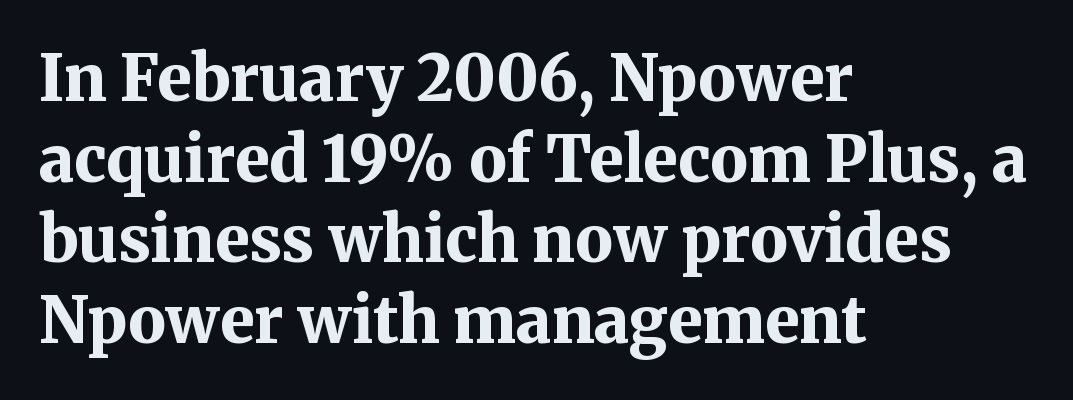
Quick note: interline space is typical. Designer's note — italics off, roman on. Regarding serifs, this sample has them. Students, note that the glyphs here touch the page at normal intervals. A full-strength bold gives these letters their thick strokes.
